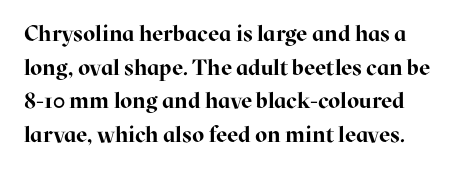
Posture: upright roman. Whoever set this chose a conventional vertical rhythm. Between one letter and the next there's only the usual sliver of space. A clean baseline with only descenders dipping below it.
